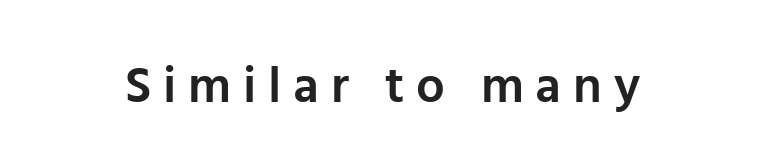
This rendering widens character spacing well past its baseline value. Do the characters align in a grid? No, the font is proportional. A somewhat darkened texture: the type is semibold rather than bold. If you drew a line through each stem, it would be perfectly vertical.
